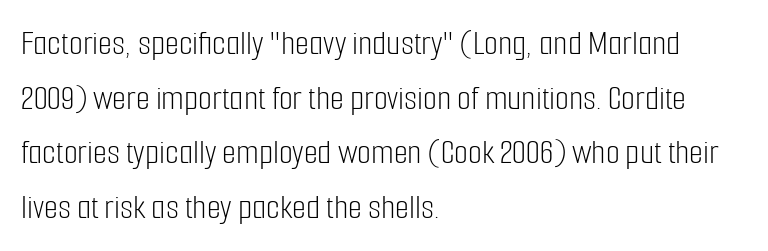
How are the letters spaced? Ordinarily, with no added tracking. The letters advance in unequal steps, a hallmark of proportional type. These lines sit exactly where default settings would place them. Italic: no, the glyphs are upright roman. The rendering shows plain stroke endings on the letterforms — a sans-serif design.
